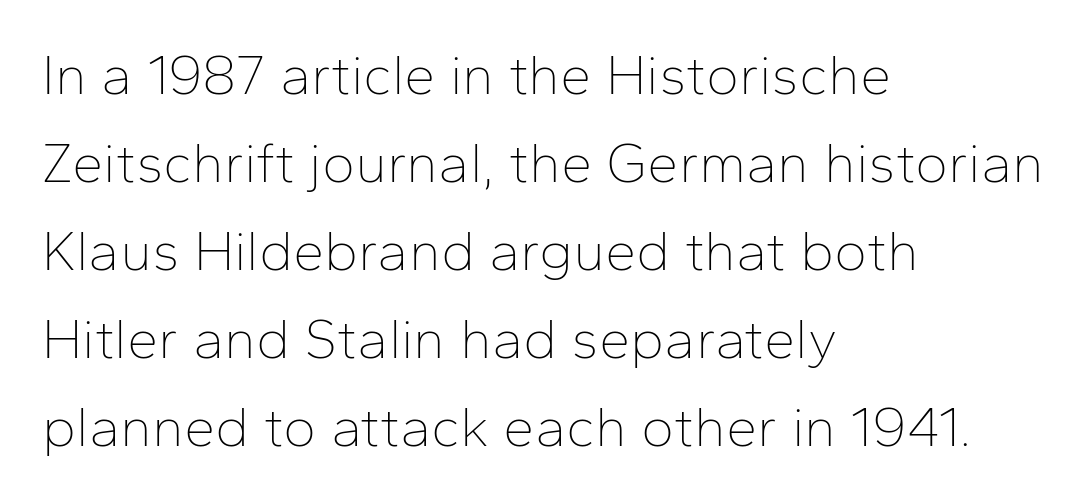
{"serif": "no", "italic": "no", "bold": "no", "weight": "thin", "width": "normal", "stroke_contrast": "low", "x_height": "medium", "monospaced": "no", "underline": "no", "align": "left", "line_spacing": "normal", "line_spacing_ratio": 1.57, "letter_spacing": "normal", "letter_spacing_em": 0.0, "glyph_px": 56}
